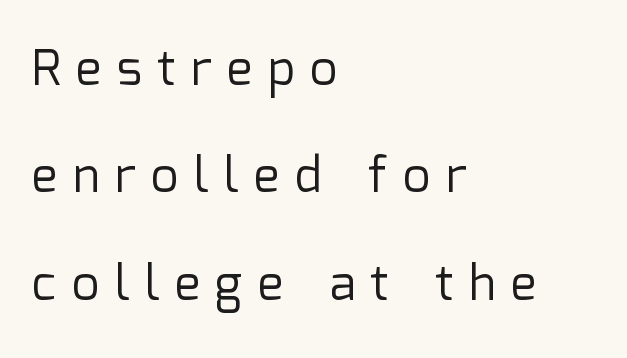
{"serif": "no", "italic": "no", "bold": "no", "weight": "regular", "width": "normal", "stroke_contrast": "low", "x_height": "medium", "monospaced": "no", "underline": "no", "align": "left", "line_spacing": "loose", "line_spacing_ratio": 2.19, "letter_spacing": "wide", "letter_spacing_em": 0.31, "glyph_px": 49}
